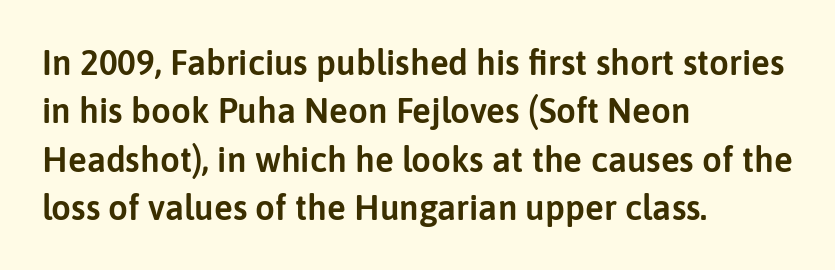
In terms of leading, this rendering sits right in the middle. Posture: vertical. Tracking value appears to be zero — textbook default spacing. Typeset ragged right — the left edge is the straight one. Underline: absent.
